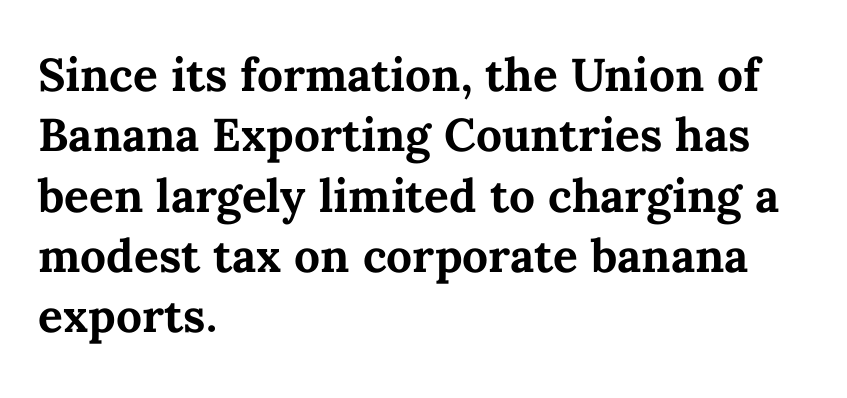
The image shows 46 px bold type, upright; set left-aligned, normal line spacing (1.31x), normal letter spacing, not underlined; medium stroke contrast and a medium x-height.
